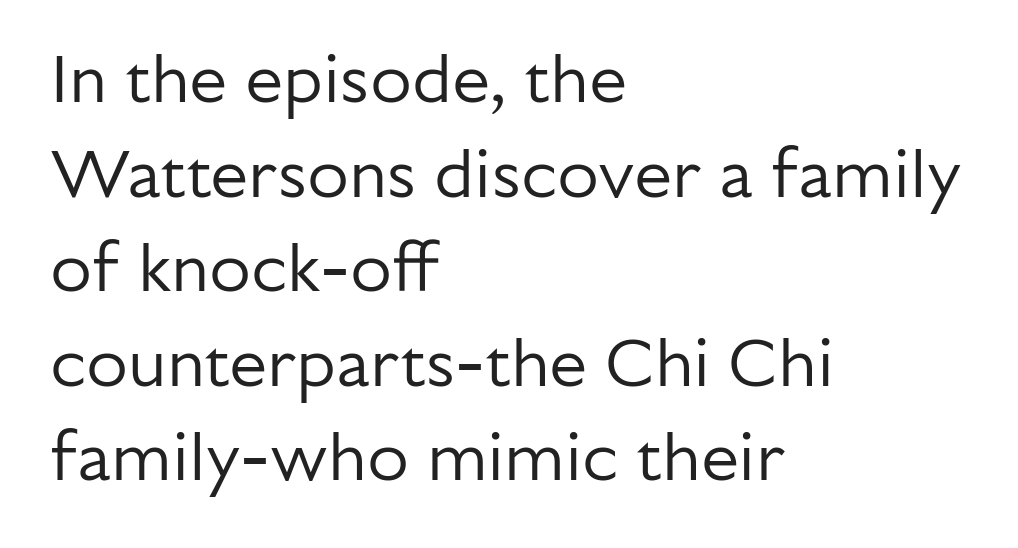
Q: Is the text bold? A: No.
Q: Is the text italic (slanted)? A: No, it is upright.
Q: Is the typeface a serif or a sans-serif typeface? A: Sans-serif.
Q: Is the text underlined? A: No.
Q: How is the paragraph aligned? A: Left-aligned.
Q: Is the spacing between letters normal or unusually wide? A: Normal.
Q: Is the spacing between lines tight, normal or loose? A: Normal.
Q: Width (condensed, normal, or wide)? A: Normal.
Q: Stroke contrast? A: Low.
Q: x-height? A: Medium.
Q: Monospaced? A: No.
